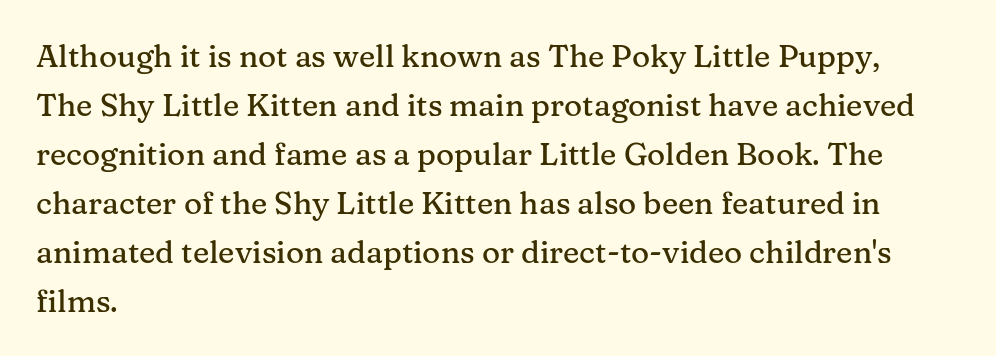
Any mark beneath the type? The region is blank. All the whitespace from short lines collects on the right. This sample keeps an unexceptional amount of space between lines. The axis of the letterforms is exactly vertical.
